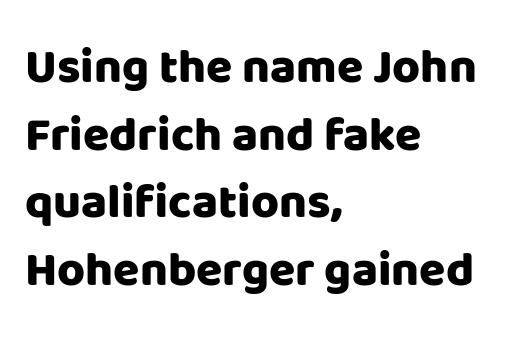
Check the space under the baseline: it is left empty. Observe the absence of serifs on each vertical stroke in this sample. These lines carry a lot of weight — the face is fully bold. The rendering anchors every line to the left-hand side. The gaps between neighbouring characters are ordinary and unremarkable. Does the leading feel generous? No, just average.
